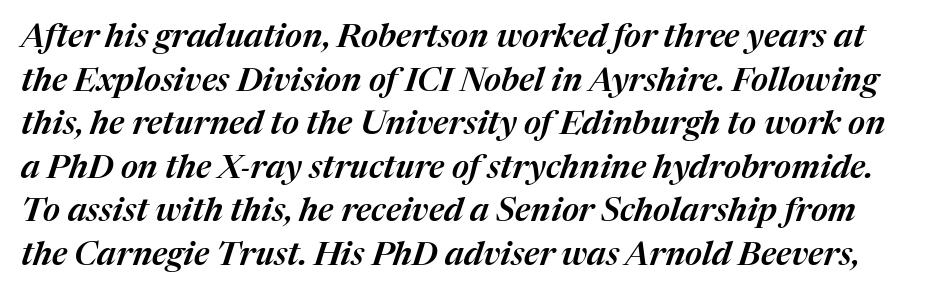
The image shows 33 px text type, italic (leaning right); set normal line spacing (1.32x), normal letter spacing, not underlined; medium stroke contrast and a medium x-height.
